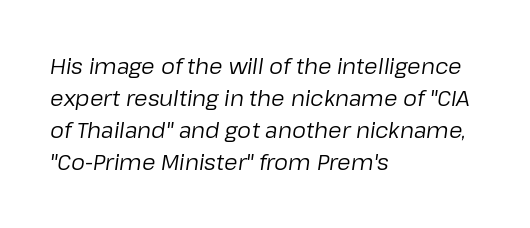
Would a proofreader flag this as italicized? Yes. Rows of type keep a routine distance in the vertical direction. Compared with a centered layout, this one pins lines to the left instead. The baseline area is clear. The font sits on the lighter half of the weight spectrum, regular included. The passage shown has conventional tracking throughout.
